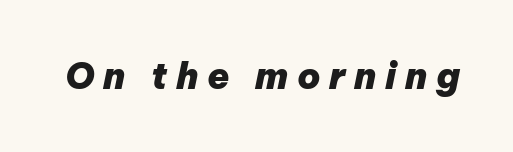
Between one letter and the next there's a generous, obvious gap. Is this a fixed-width face? No — the glyphs have proportional, varying widths. Thick stems and heavy bowls — unmistakably bold. Lines of text with bare space underneath.
